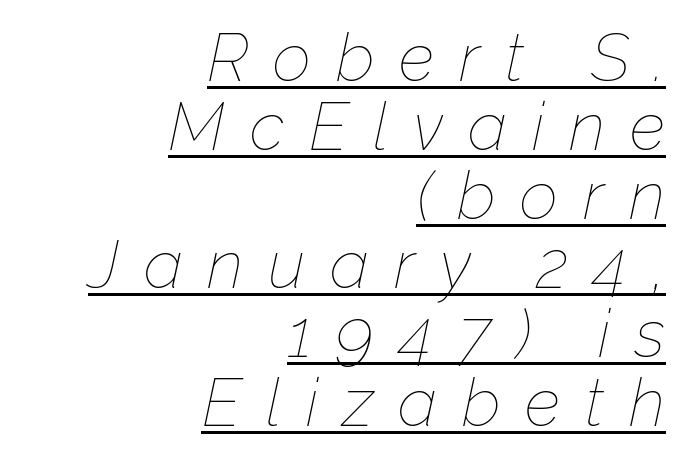
The image shows 67 px thin type, italic (leaning right); set right-aligned, tight line spacing (1.03x), unusually wide letter spacing (+0.37 em), underlined; low stroke contrast and a medium x-height.
